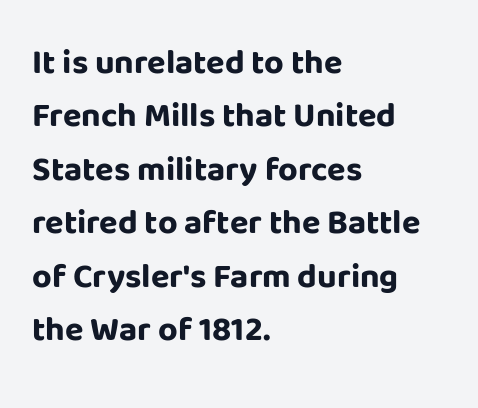
The image shows 34 px bold sans-serif type, upright; set left-aligned, normal line spacing (1.57x), normal letter spacing, not underlined; low stroke contrast and a large x-height.
